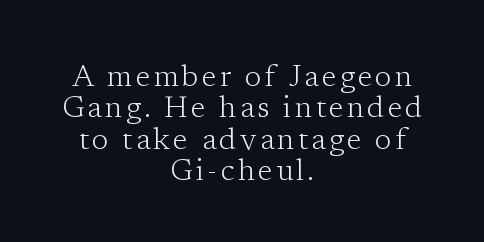
{"serif": "yes", "italic": "no", "bold": "no", "weight": "light", "width": "normal", "stroke_contrast": "low", "x_height": "medium", "monospaced": "no", "underline": "no", "align": "center", "line_spacing": "tight", "line_spacing_ratio": 1.05, "glyph_px": 30}
